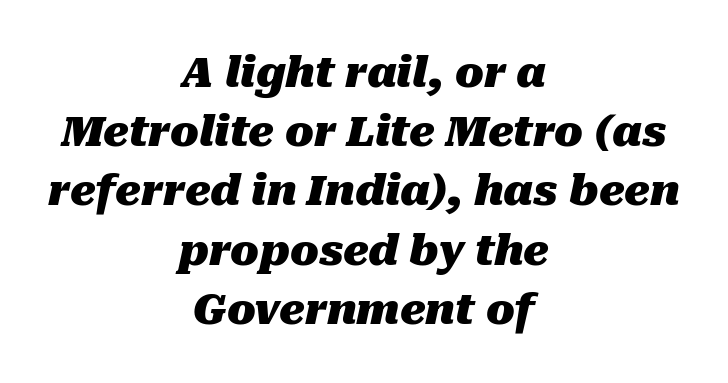
Q: Is the text bold? A: Yes.
Q: Is the text italic (slanted)? A: Yes, it leans right by about 10 degrees.
Q: Is the text underlined? A: No.
Q: How is the paragraph aligned? A: Centered.
Q: Is the spacing between letters normal or unusually wide? A: Normal.
Q: Is the spacing between lines tight, normal or loose? A: Normal.
Q: Width (condensed, normal, or wide)? A: Normal.
Q: Stroke contrast? A: Medium.
Q: x-height? A: Medium.
Q: Monospaced? A: No.
